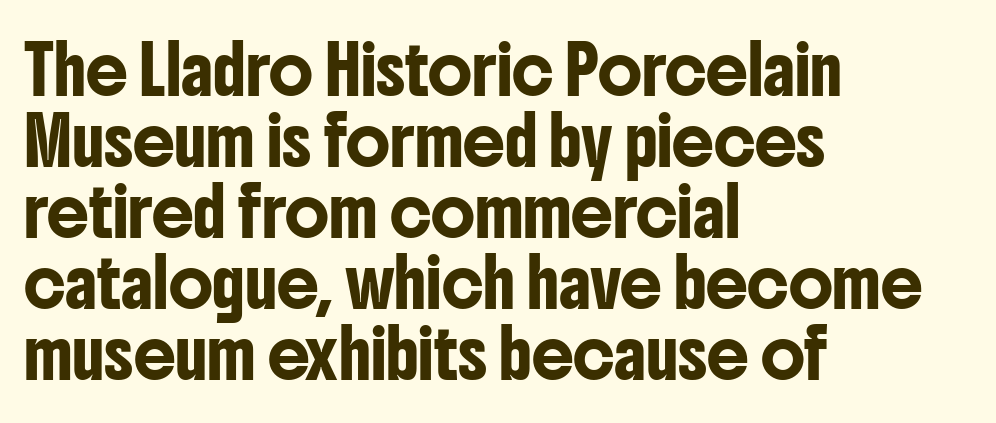
Italic: no, the glyphs are upright roman. A typesetter would label this face a sans. What's the leading like? Ordinary, nothing unusual. Nobody touched the tracking dial on this one. The glyphs are unaccompanied by any horizontal stroke below them. Line starts are locked; line ends wander.
